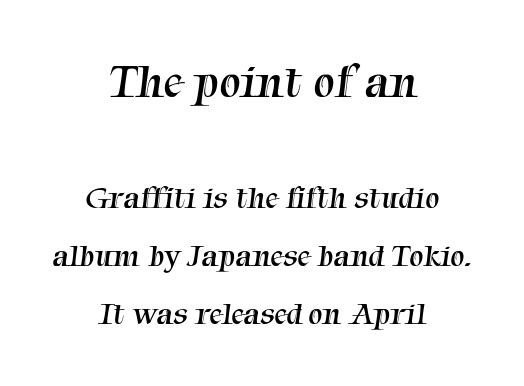
{"serif": "yes", "bold": "no", "weight": "regular", "width": "normal", "stroke_contrast": "medium", "x_height": "medium", "monospaced": "no", "underline": "no", "align": "center", "line_spacing_ratio": 1.82, "letter_spacing": "normal", "letter_spacing_em": 0.0, "larger_block": "first", "size_ratio": 1.5, "glyph_px": 48}
